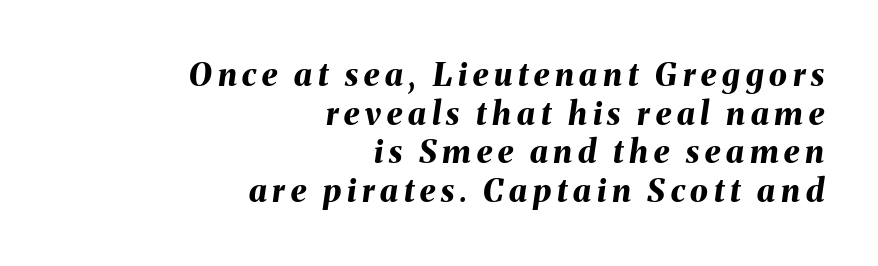
A flush-right, rag-left setting is used for this passage. This rendering features lettering with no underline. Notice how thick the strokes are: this is what a full bold looks like. Every character sits at an angle, as italics do. A typesetter would call this proportional, since set widths differ per character.
